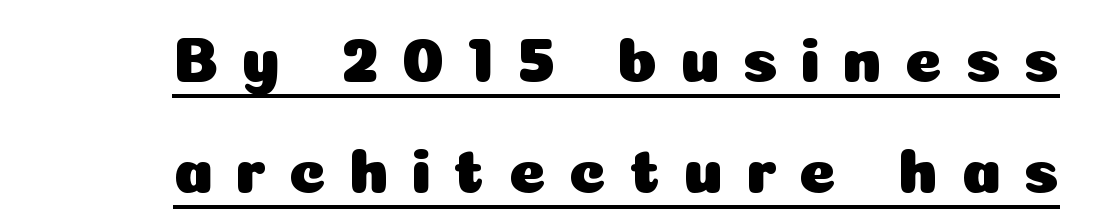
Q: Is the text italic (slanted)? A: No, it is upright.
Q: Is the typeface a serif or a sans-serif typeface? A: Sans-serif.
Q: Is the text underlined? A: Yes.
Q: Is the spacing between letters normal or unusually wide? A: Unusually wide.
Q: Width (condensed, normal, or wide)? A: Normal.
Q: Stroke contrast? A: Low.
Q: x-height? A: Medium.
Q: Monospaced? A: No.
